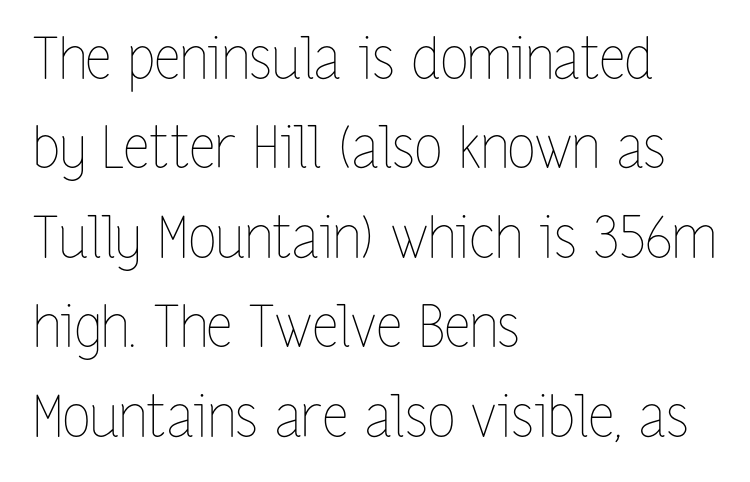
The foot of each line stays bare and open. Interline gaps are of average width in this sample. Typeset ragged right — the left edge is the straight one. Looks like regular typesetting: each glyph gets only the width it needs.
